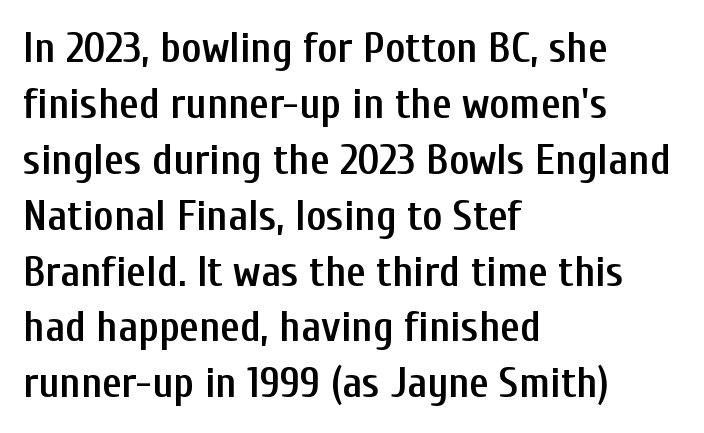
The type sits square on the baseline with zero lean. Serif or sans? Sans — the stroke terminals are bare. Regular leading. The rendering uses natural spacing where letterforms have individual widths. Set as a demibold, roughly 600 on the weight scale. Each line starts at the same left margin while the right side varies.
